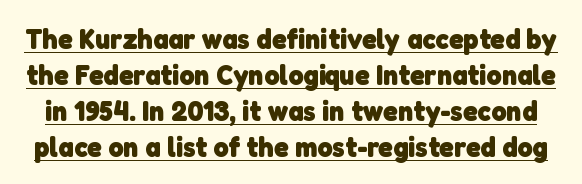
Its strokes are broad and dark, the hallmark of bold type. In terms of letterspacing, this is plain default setting. Looks like regular typesetting: each glyph gets only the width it needs. Honestly, the underline is the first thing you notice here.
